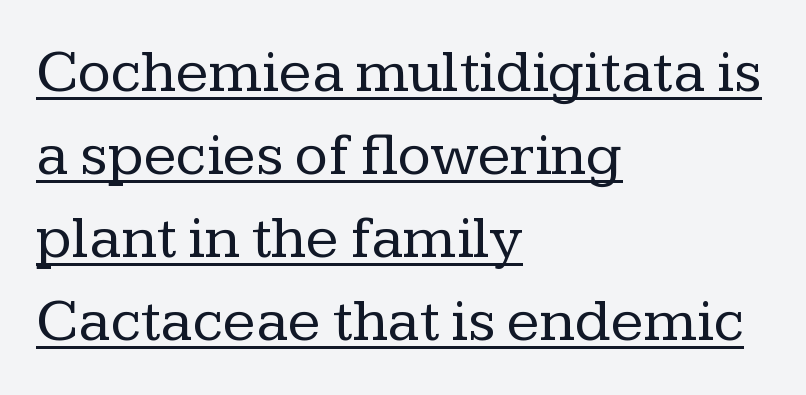
When letters stand straight like this, we call the style roman or upright. Spacing between characters is what you'd get straight out of the box. The line-height multiplier appears to be the usual default. The typesetter chose a ragged-right arrangement here.
